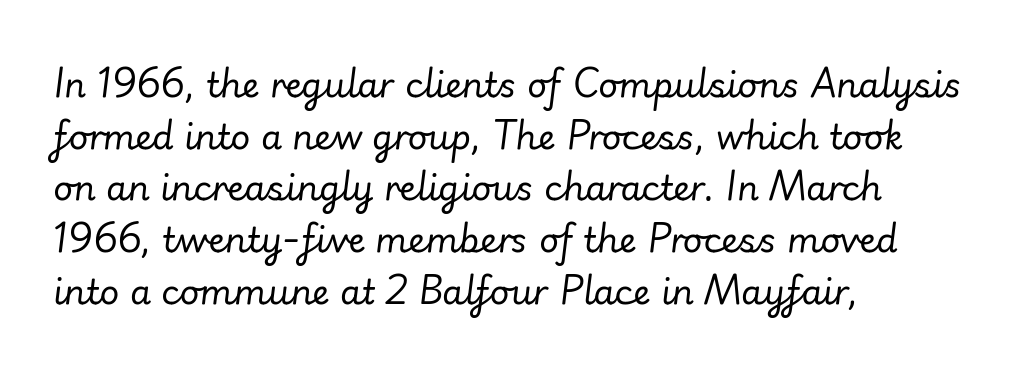
Tall strokes in this sample are angled rather than plumb. Is this a fixed-width face? No — the glyphs have proportional, varying widths. The area under the type is left untouched. The tracking reads as untouched default to a designer's eye. No chunkiness to these letters — they're not bold. The block of text has a typical density, with ordinary space between rows.
